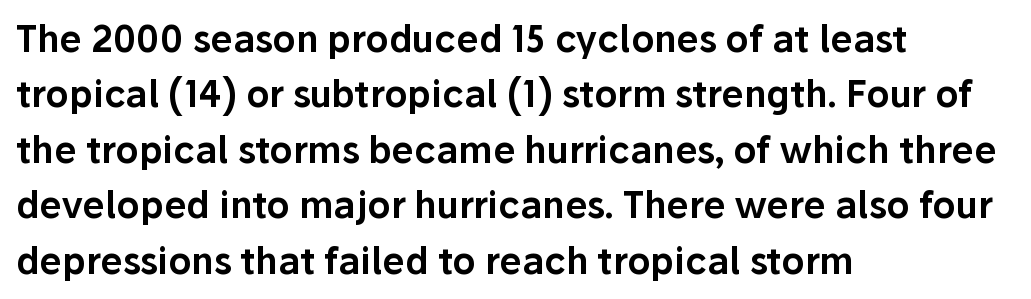
Line beginnings align vertically; line endings do not. Observe the ordinary spacing: letters are neighbours, not strangers. Is there any slant? The stems are plumb. Reading down the column, the eye jumps a familiar distance to each next line.
